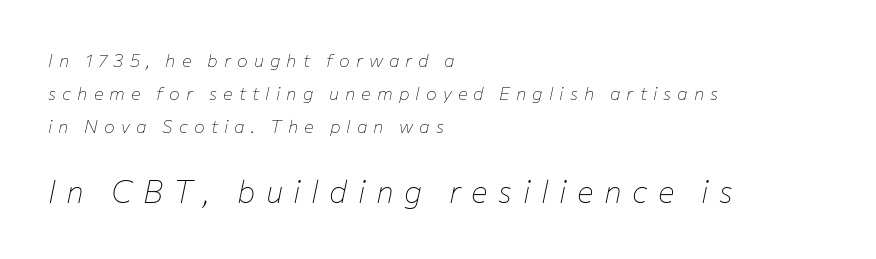
{"italic": "yes", "lean": "right", "slant_degrees": 12, "bold": "no", "weight": "thin", "width": "normal", "stroke_contrast": "low", "x_height": "medium", "monospaced": "no", "underline": "no", "align": "left", "line_spacing_ratio": 1.82, "letter_spacing": "wide", "letter_spacing_em": 0.34, "larger_block": "second", "size_ratio": 1.72, "glyph_px": 31}
